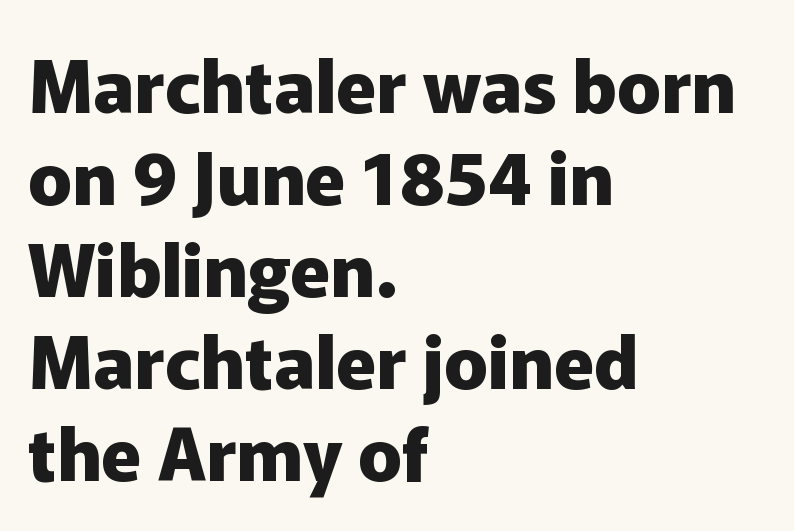
Q: Is the text bold? A: Yes.
Q: Is the text italic (slanted)? A: No, it is upright.
Q: Is the typeface a serif or a sans-serif typeface? A: Sans-serif.
Q: Is the text underlined? A: No.
Q: How is the paragraph aligned? A: Left-aligned.
Q: Is the spacing between letters normal or unusually wide? A: Normal.
Q: Is the spacing between lines tight, normal or loose? A: Normal.
Q: Width (condensed, normal, or wide)? A: Normal.
Q: Stroke contrast? A: Low.
Q: x-height? A: Medium.
Q: Monospaced? A: No.
